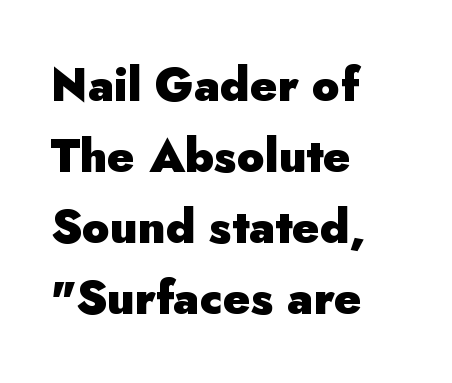
The line-height multiplier appears to be the usual default. Here the designer chose a conventional face with non-uniform glyph widths. Characters remain perfectly vertical along every line. This sample uses plain, unmodified letter spacing. Is the type bold? Yes — the strokes are clearly thick and heavy.
